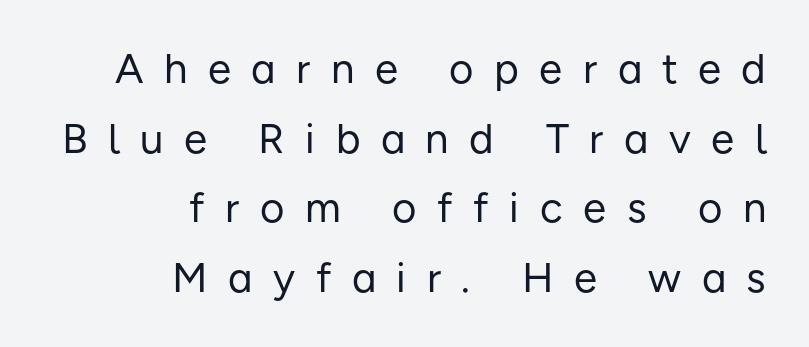
{"serif": "no", "italic": "no", "bold": "no", "weight": "regular", "width": "normal", "stroke_contrast": "low", "x_height": "medium", "monospaced": "no", "underline": "no", "align": "right", "line_spacing": "normal", "line_spacing_ratio": 1.66, "letter_spacing": "wide", "letter_spacing_em": 0.49, "glyph_px": 42}
